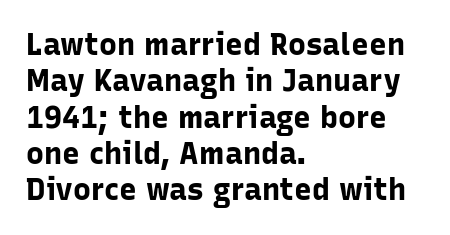
The image shows 30 px bold sans-serif type, upright; set left-aligned, line spacing 1.21x, normal letter spacing, not underlined; low stroke contrast and a medium x-height.
